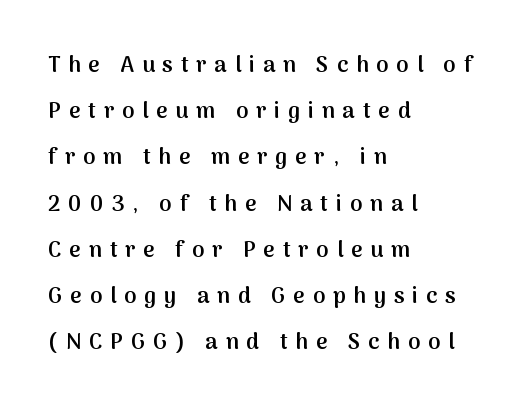
{"italic": "no", "bold": "semi", "underline": "no", "align": "left", "line_spacing": "loose", "line_spacing_ratio": 2.1, "letter_spacing": "wide", "letter_spacing_em": 0.36, "glyph_px": 22}
